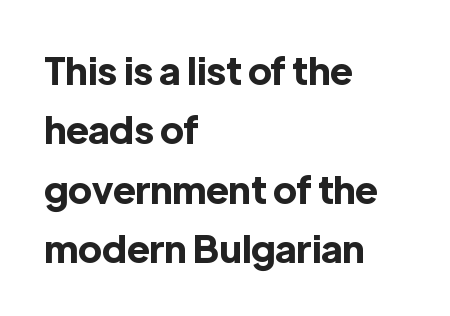
The image shows 38 px bold sans-serif type, upright; set left-aligned, normal line spacing (1.56x), normal letter spacing, not underlined; a medium x-height.
